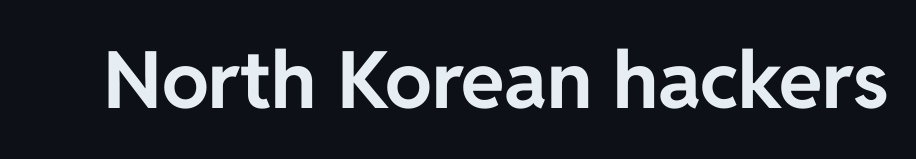
The type sits square on the baseline with zero lean. The letters advance in unequal steps, a hallmark of proportional type. A full-strength bold gives these letters their thick strokes. Serif or sans? Sans — the stroke terminals are bare. Look at the tracking — it's just the regular setting, nothing added. Each row of text sits above clean, open space.
